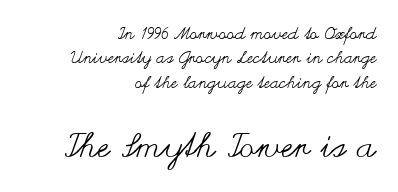
Q: Is the text bold? A: No.
Q: Is the text italic (slanted)? A: Yes.
Q: Is the text underlined? A: No.
Q: How is the paragraph aligned? A: Right-aligned.
Q: Is the spacing between letters normal or unusually wide? A: Normal.
Q: Is the spacing between lines tight, normal or loose? A: Normal.
Q: Which block of text is set in a larger size, the first (top) or the second (bottom)? A: The second (bottom) one.
Q: Width (condensed, normal, or wide)? A: Wide.
Q: Stroke contrast? A: Medium.
Q: x-height? A: Small.
Q: Monospaced? A: No.
